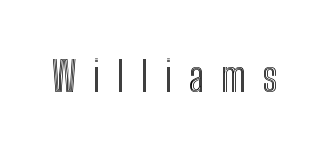
{"italic": "no", "width": "condensed", "x_height": "medium", "monospaced": "no", "underline": "no", "letter_spacing": "wide", "letter_spacing_em": 0.4, "glyph_px": 41}
